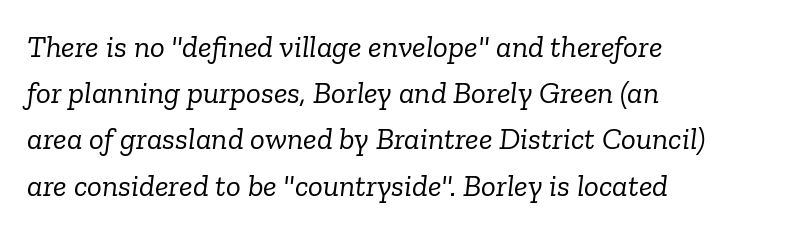
The image shows 31 px light serif type, italic (leaning right); set left-aligned, normal line spacing (1.49x), normal letter spacing, not underlined; low stroke contrast and a medium x-height.
